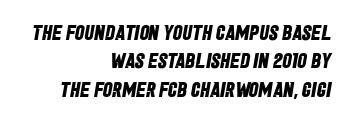
{"bold": "yes", "underline": "no", "align": "right", "line_spacing": "normal", "line_spacing_ratio": 1.35, "letter_spacing": "normal", "letter_spacing_em": 0.0, "glyph_px": 21}
